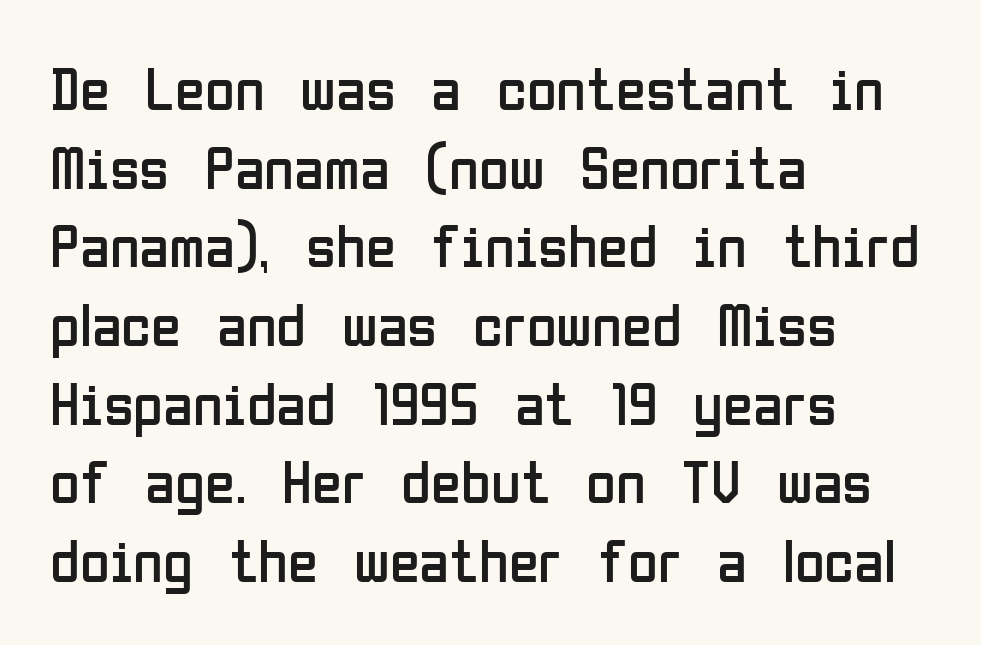
Q: Is the text bold? A: No.
Q: Is the text italic (slanted)? A: No, it is upright.
Q: Is the typeface a serif or a sans-serif typeface? A: Sans-serif.
Q: Is the text underlined? A: No.
Q: How is the paragraph aligned? A: Left-aligned.
Q: Is the spacing between letters normal or unusually wide? A: Normal.
Q: Is the spacing between lines tight, normal or loose? A: Normal.
Q: Width (condensed, normal, or wide)? A: Condensed.
Q: Stroke contrast? A: Low.
Q: x-height? A: Medium.
Q: Monospaced? A: No.
